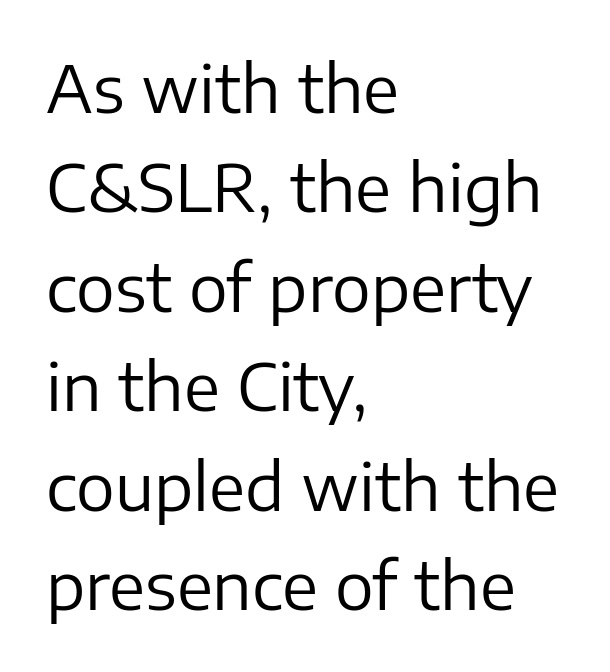
Q: Is the text bold? A: No.
Q: Is the text italic (slanted)? A: No, it is upright.
Q: Is the typeface a serif or a sans-serif typeface? A: Sans-serif.
Q: Is the text underlined? A: No.
Q: How is the paragraph aligned? A: Left-aligned.
Q: Is the spacing between letters normal or unusually wide? A: Normal.
Q: Is the spacing between lines tight, normal or loose? A: Normal.
Q: Width (condensed, normal, or wide)? A: Normal.
Q: Stroke contrast? A: Low.
Q: x-height? A: Medium.
Q: Monospaced? A: No.
